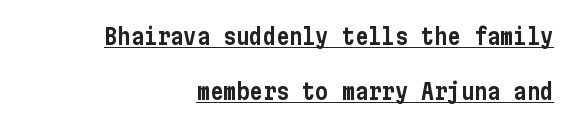
The image shows 22 px text type, upright; set right-aligned, loose line spacing (2.5x), normal letter spacing, underlined.
